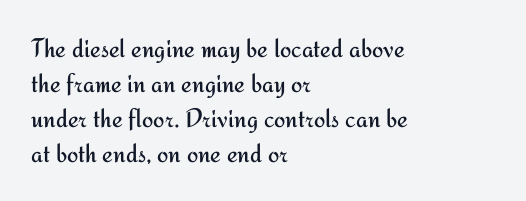
Q: Is the text bold? A: No.
Q: Is the text italic (slanted)? A: No, it is upright.
Q: Is the text underlined? A: No.
Q: How is the paragraph aligned? A: Left-aligned.
Q: Is the spacing between letters normal or unusually wide? A: Normal.
Q: Is the spacing between lines tight, normal or loose? A: Normal.
